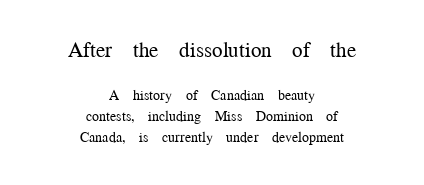
The image shows 21 px text type, upright; set centered, normal line spacing (1.49x), normal letter spacing, not underlined; the first (top) block is 1.5x larger.
